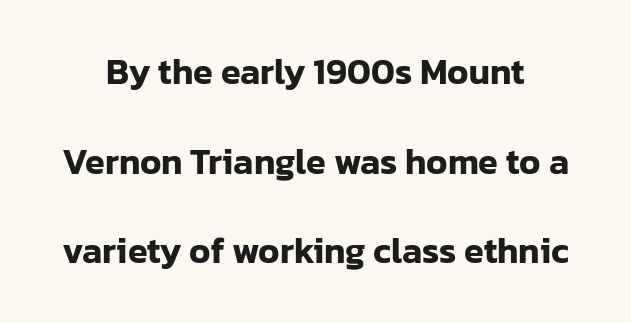
The text was rendered using a sans face with plain stroke endings. This sample uses an upright cut, with every glyph sitting square on the baseline. No extra tracking has been applied to these lines. Students, observe: this is what heavily led, spacious text looks like.
